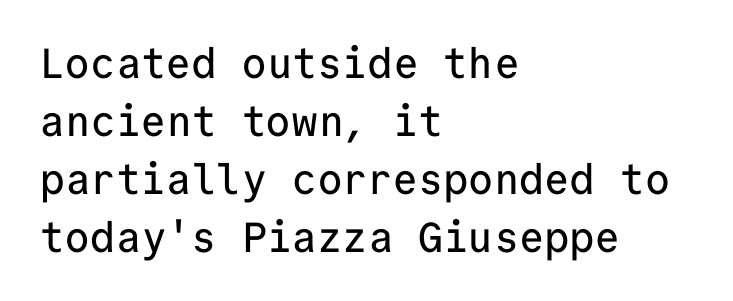
The image shows 42 px sans-serif type, upright, monospaced; set left-aligned, normal line spacing (1.38x), normal letter spacing, not underlined; low stroke contrast and a medium x-height.
